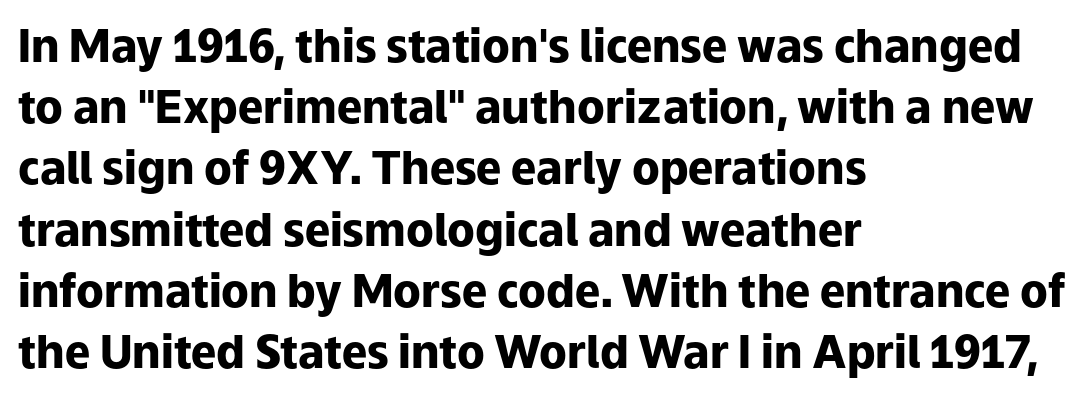
{"serif": "no", "italic": "no", "bold": "yes", "weight": "heavy", "width": "normal", "stroke_contrast": "low", "x_height": "medium", "monospaced": "no", "underline": "no", "align": "left", "line_spacing": "normal", "line_spacing_ratio": 1.36, "letter_spacing": "normal", "letter_spacing_em": 0.0, "glyph_px": 45}
